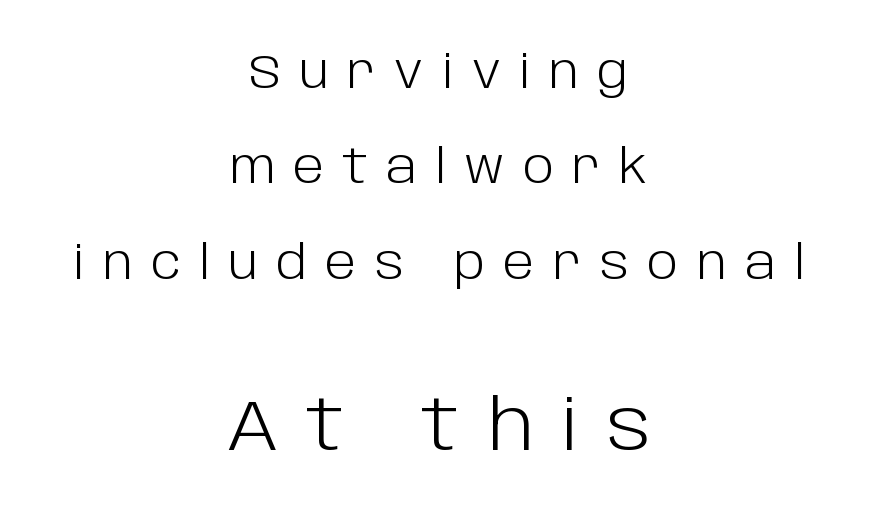
{"serif": "no", "italic": "no", "bold": "no", "weight": "light", "width": "normal", "stroke_contrast": "low", "x_height": "large", "monospaced": "no", "underline": "no", "align": "center", "line_spacing": "loose", "line_spacing_ratio": 2.03, "letter_spacing": "wide", "letter_spacing_em": 0.39, "larger_block": "second", "size_ratio": 1.51, "glyph_px": 71}
